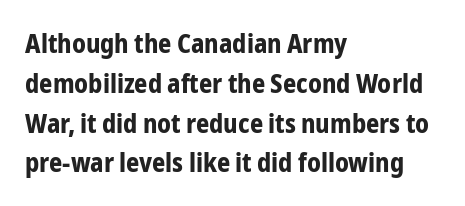
Plenty of ink on the page — the face is bold. Vertical spacing — default. Descenders hang freely into open space. All the whitespace from short lines collects on the right. This rendering leaves character spacing at its baseline value. Do the letters lean? They stand straight.
